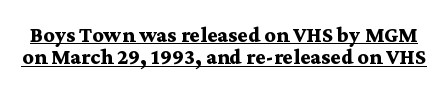
The letterforms sit shoulder to shoulder at normal distance. This is the regular roman posture of the typeface. The glyphs are accompanied by a horizontal stroke just below them. Bold? Absolutely — the strokes are thick and heavy. Closely set lines give the paragraph a compact silhouette.
